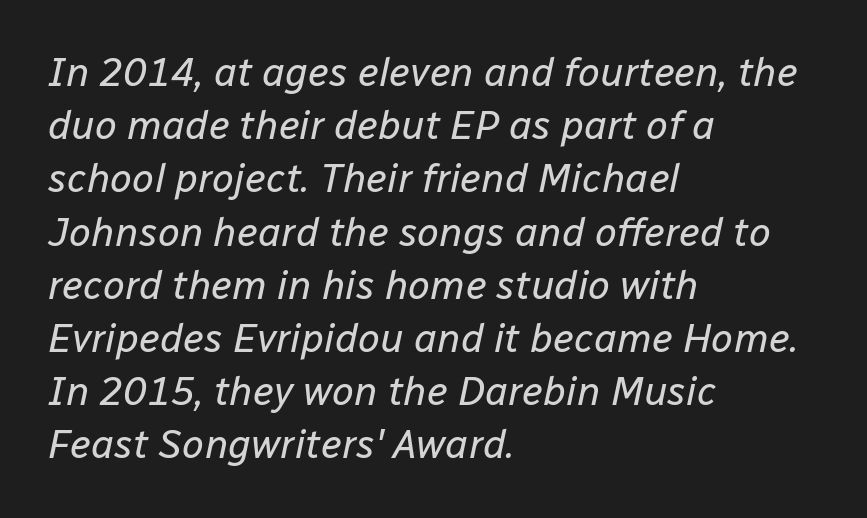
The image shows 40 px regular-weight type, italic (leaning right); set left-aligned, normal line spacing (1.33x), normal letter spacing, not underlined; low stroke contrast and a medium x-height.
